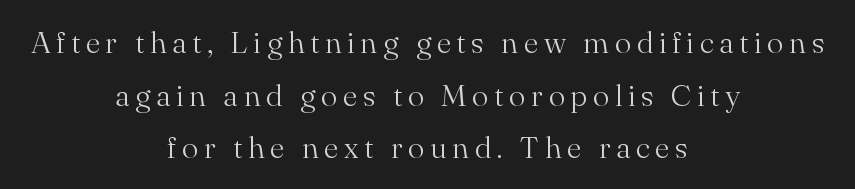
Q: Is the text bold? A: No.
Q: Is the text italic (slanted)? A: No, it is upright.
Q: Is the typeface a serif or a sans-serif typeface? A: Serif.
Q: Is the text underlined? A: No.
Q: How is the paragraph aligned? A: Centered.
Q: Is the spacing between lines tight, normal or loose? A: Normal.
Q: Width (condensed, normal, or wide)? A: Normal.
Q: Stroke contrast? A: Medium.
Q: x-height? A: Small.
Q: Monospaced? A: No.
